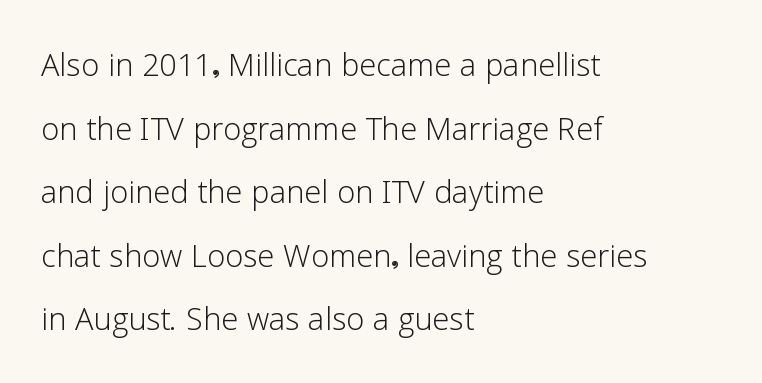
Do the characters align in a grid? No, the font is proportional. In CSS terms this would be text-align: left. Students, note that the glyphs here touch the page at normal intervals. Decoration check: the copy has no underline.
